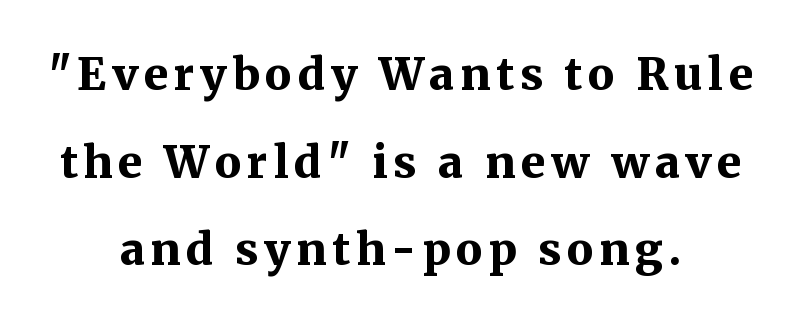
The rendering uses natural spacing where letterforms have individual widths. Compared with an ordinary text face, these strokes are far heavier — a full bold. Examine the stroke ends and you'll spot serifs. These lines were composed using upright roman letters.
